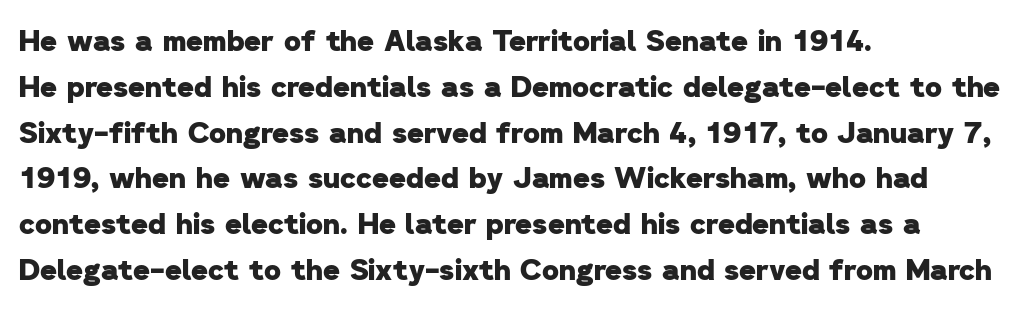
{"serif": "no", "bold": "yes", "weight": "heavy", "width": "normal", "stroke_contrast": "low", "x_height": "medium", "monospaced": "no", "underline": "no", "align": "left", "line_spacing": "normal", "line_spacing_ratio": 1.58, "letter_spacing": "normal", "letter_spacing_em": 0.0, "glyph_px": 29}
